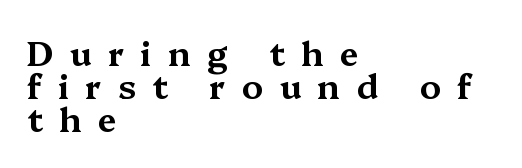
The image shows 34 px wide serif type, upright; set left-aligned, tight line spacing (0.97x), unusually wide letter spacing (+0.48 em), not underlined; medium stroke contrast and a medium x-height.
